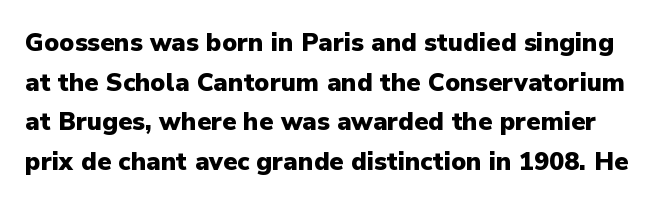
The image shows 25 px bold type, upright; set normal line spacing (1.59x), normal letter spacing, not underlined.
